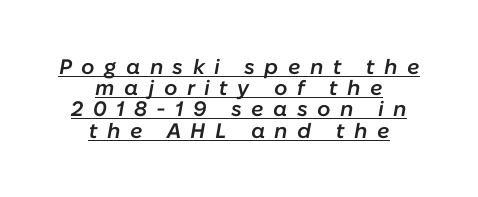
Q: Is the text bold? A: Semi-bold.
Q: Is the text italic (slanted)? A: Yes, it leans right by about 10 degrees.
Q: Is the text underlined? A: Yes.
Q: How is the paragraph aligned? A: Centered.
Q: Is the spacing between letters normal or unusually wide? A: Unusually wide.
Q: Is the spacing between lines tight, normal or loose? A: Tight.
